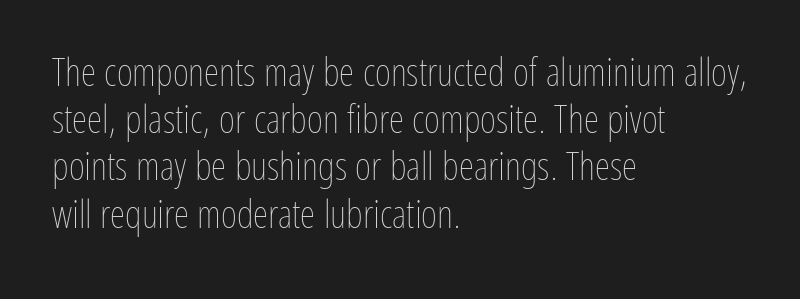
The image shows 39 px thin, condensed type, upright; set left-aligned, line spacing 1.21x, normal letter spacing, not underlined; low stroke contrast and a medium x-height.
